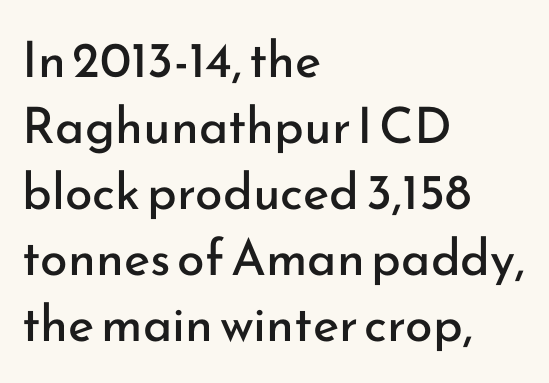
If you measured baseline to baseline, you'd find a middling distance. A quiet, ordinary-to-light weight characterises the typeface. The glyphs in this specimen are sans serif. A typesetter would call this proportional, since set widths differ per character.
